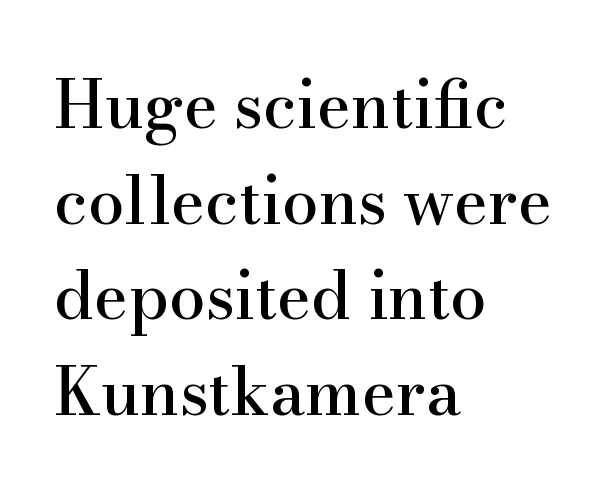
Q: Is the text italic (slanted)? A: No, it is upright.
Q: Is the typeface a serif or a sans-serif typeface? A: Serif.
Q: Is the text underlined? A: No.
Q: How is the paragraph aligned? A: Left-aligned.
Q: Is the spacing between letters normal or unusually wide? A: Normal.
Q: Is the spacing between lines tight, normal or loose? A: Normal.
Q: Width (condensed, normal, or wide)? A: Normal.
Q: Stroke contrast? A: High.
Q: x-height? A: Small.
Q: Monospaced? A: No.
